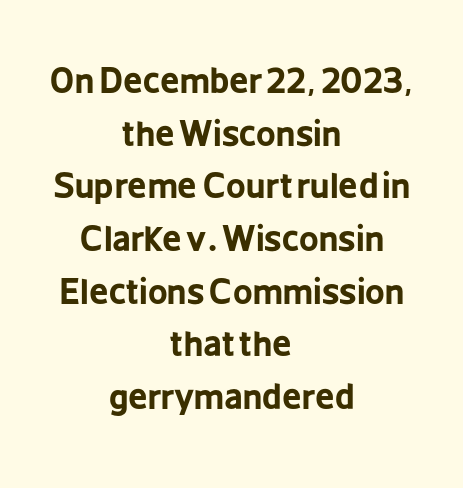
The image shows 34 px bold, condensed sans-serif type, upright; set centered, normal line spacing (1.55x), normal letter spacing, not underlined; low stroke contrast and a medium x-height.
